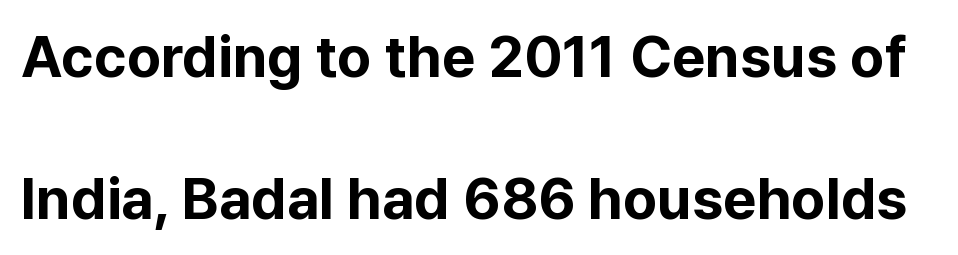
{"serif": "no", "italic": "no", "bold": "yes", "weight": "bold", "width": "normal", "stroke_contrast": "low", "x_height": "medium", "monospaced": "no", "underline": "no", "line_spacing": "loose", "line_spacing_ratio": 2.45, "letter_spacing": "normal", "letter_spacing_em": 0.0, "glyph_px": 58}
